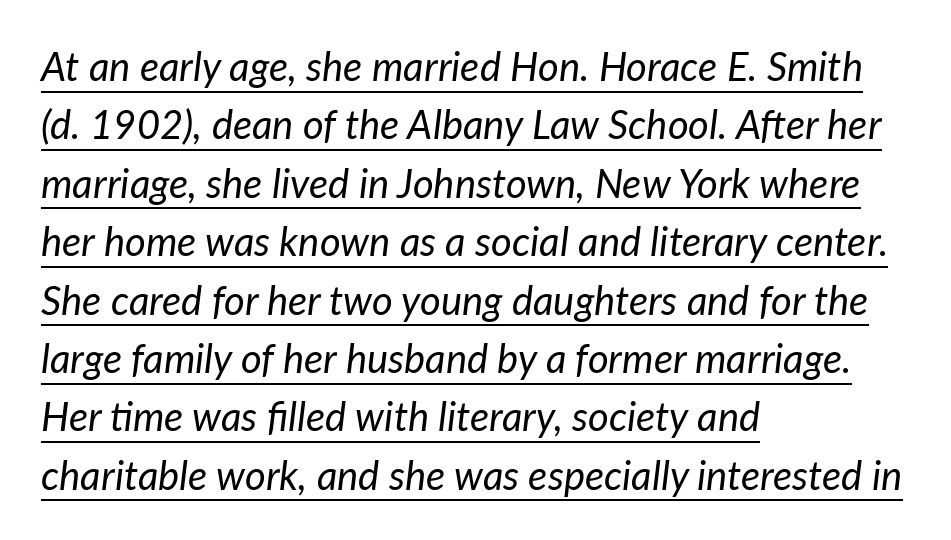
The image shows 40 px regular-weight type, italic (leaning right); set left-aligned, normal line spacing (1.46x), normal letter spacing, underlined; low stroke contrast and a medium x-height.
